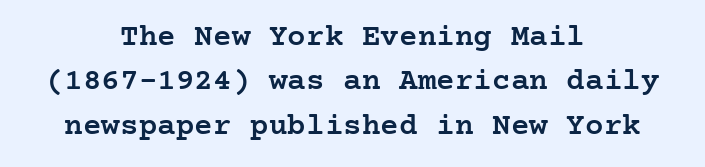
Q: Is the text bold? A: Semi-bold.
Q: Is the text italic (slanted)? A: No, it is upright.
Q: Is the typeface a serif or a sans-serif typeface? A: Serif.
Q: Is the text underlined? A: No.
Q: How is the paragraph aligned? A: Centered.
Q: Is the spacing between letters normal or unusually wide? A: Normal.
Q: Is the spacing between lines tight, normal or loose? A: Normal.
Q: Width (condensed, normal, or wide)? A: Normal.
Q: Stroke contrast? A: Low.
Q: x-height? A: Medium.
